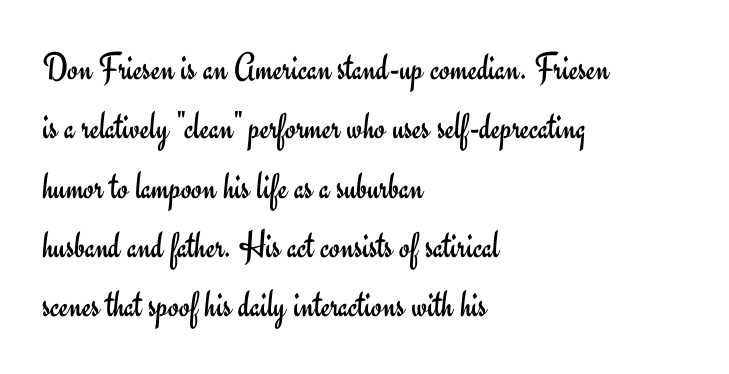
{"serif": "no", "bold": "no", "weight": "regular", "width": "normal", "stroke_contrast": "low", "x_height": "small", "monospaced": "no", "underline": "no", "align": "left", "line_spacing": "normal", "line_spacing_ratio": 1.52, "letter_spacing": "normal", "letter_spacing_em": 0.0, "glyph_px": 39}
